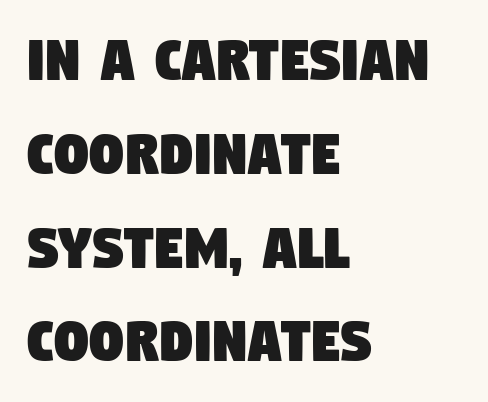
Baseline-to-baseline distance is the conventional proportion of letter height. The passage shown is typeset with a sans-serif family. The passage shown is typed in a proportional face where columns would drift. Underlining? Definitely not there. Is the block centered? No — it sits flush against the left margin. The face used here is rendered with its standard letterfit.
